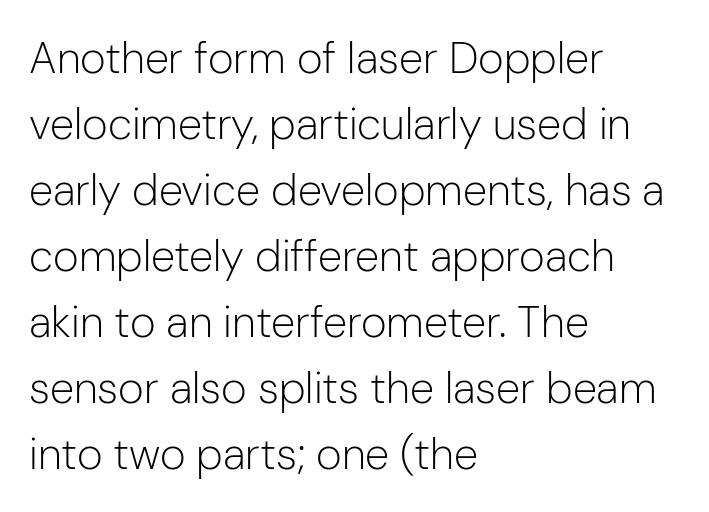
Characters remain perfectly vertical along every line. How would I describe the line gaps? Plain and ordinary. All the whitespace from short lines collects on the right. Tracking value appears to be zero — textbook default spacing. The weight would be labelled regular, book, light, or lighter still. This sample has the flowing, uneven cadence of proportional lettering.
